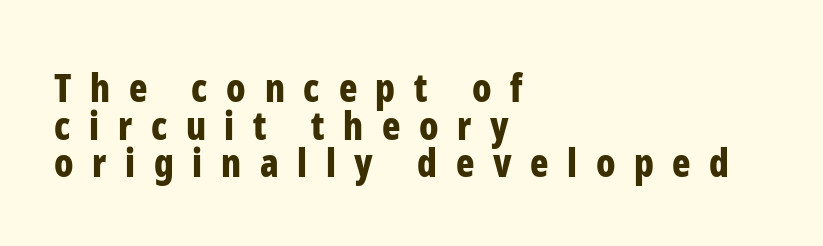
The image shows 38 px bold, condensed sans-serif type, upright; set left-aligned, tight line spacing (0.99x), unusually wide letter spacing (+0.49 em), not underlined; low stroke contrast and a medium x-height.
